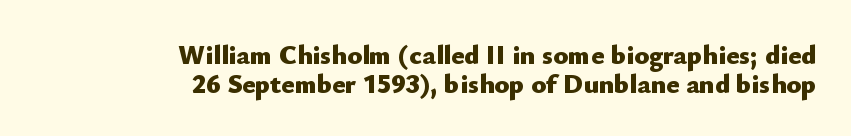
Successive baselines arrive quickly, one right under another. The glyphs have the mass of a bold cut. There is no visible air inserted between adjacent glyphs. No word sits above an underline.
